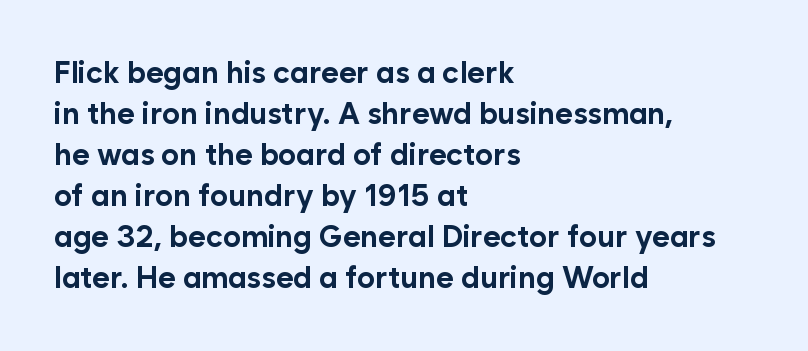
Q: Is the text bold? A: Yes.
Q: Is the text italic (slanted)? A: No, it is upright.
Q: Is the typeface a serif or a sans-serif typeface? A: Sans-serif.
Q: Is the text underlined? A: No.
Q: How is the paragraph aligned? A: Left-aligned.
Q: Is the spacing between letters normal or unusually wide? A: Normal.
Q: Is the spacing between lines tight, normal or loose? A: Normal.
Q: Width (condensed, normal, or wide)? A: Normal.
Q: Stroke contrast? A: Low.
Q: x-height? A: Medium.
Q: Monospaced? A: No.
